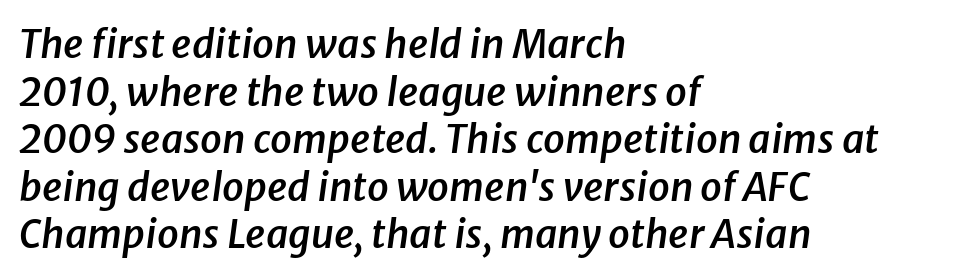
The image shows 39 px semibold type, italic (leaning right); set left-aligned, line spacing 1.22x, normal letter spacing, not underlined; low stroke contrast and a medium x-height.
